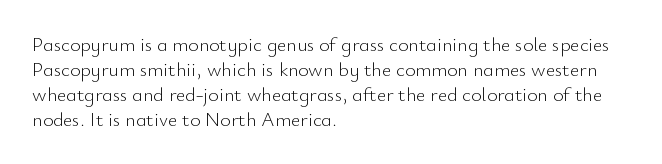
Q: Is the text bold? A: No.
Q: Is the text italic (slanted)? A: No, it is upright.
Q: Is the text underlined? A: No.
Q: How is the paragraph aligned? A: Left-aligned.
Q: Is the spacing between letters normal or unusually wide? A: Normal.
Q: Is the spacing between lines tight, normal or loose? A: Normal.
